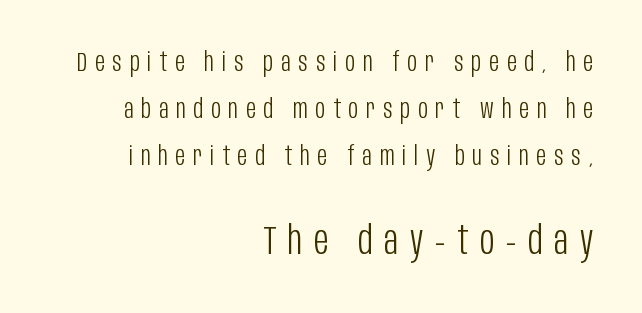
The image shows 40 px light, condensed sans-serif type, upright; set right-aligned, line spacing 1.74x, unusually wide letter spacing (+0.29 em), not underlined; the second (bottom) block is 1.48x larger; low stroke contrast and a large x-height.
